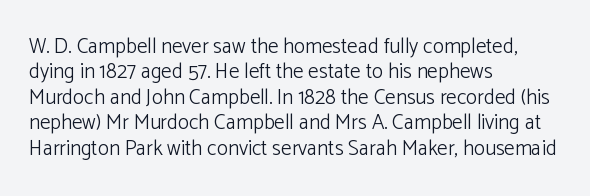
The image shows 21 px text type, upright; set left-aligned, line spacing 1.21x, normal letter spacing, not underlined.
